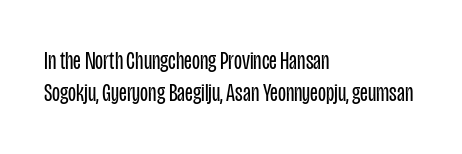
{"italic": "no", "bold": "no", "underline": "no", "align": "left", "line_spacing_ratio": 1.24, "letter_spacing": "normal", "letter_spacing_em": 0.0, "glyph_px": 26}
